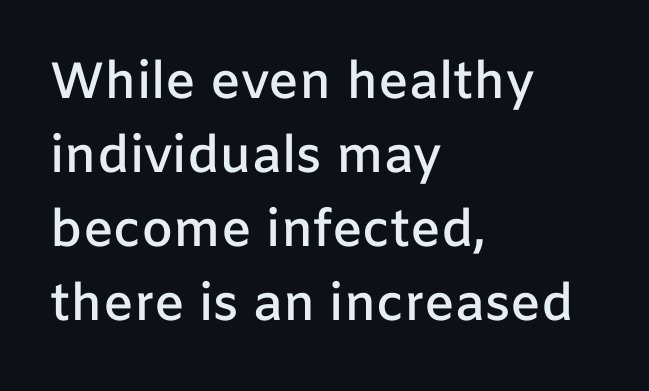
Layout note: lines flush left. These lines were composed using upright roman letters. Check where the strokes stop: nothing finishes them off — pure sans. Semibold letterforms, between regular and bold.
